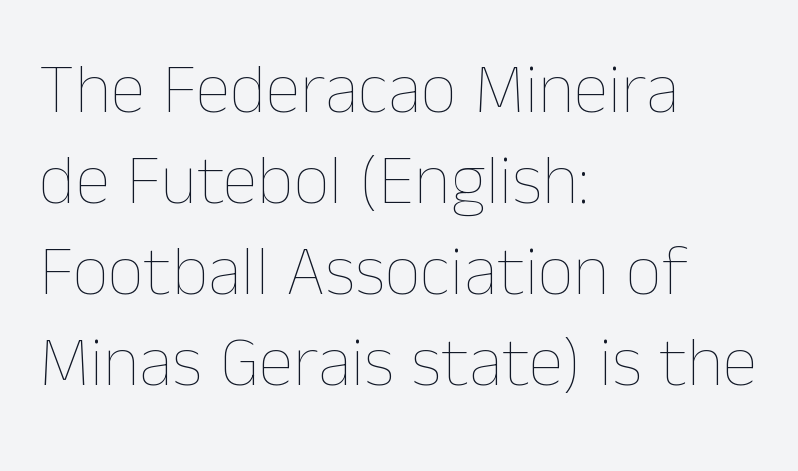
Q: Is the text bold? A: No.
Q: Is the text italic (slanted)? A: No, it is upright.
Q: Is the text underlined? A: No.
Q: How is the paragraph aligned? A: Left-aligned.
Q: Is the spacing between letters normal or unusually wide? A: Normal.
Q: Is the spacing between lines tight, normal or loose? A: Normal.
Q: Width (condensed, normal, or wide)? A: Normal.
Q: Stroke contrast? A: Low.
Q: x-height? A: Medium.
Q: Monospaced? A: No.
